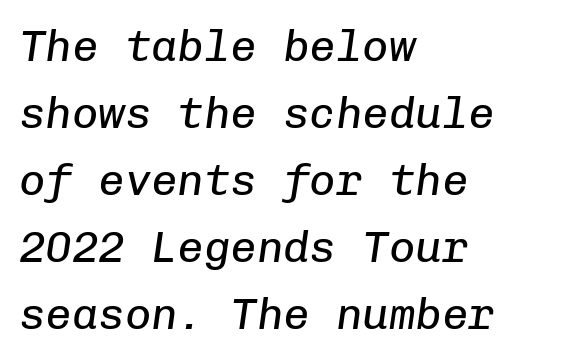
Q: Is the text bold? A: No.
Q: Is the text italic (slanted)? A: Yes, it leans right by about 8 degrees.
Q: Is the text underlined? A: No.
Q: How is the paragraph aligned? A: Left-aligned.
Q: Is the spacing between letters normal or unusually wide? A: Normal.
Q: Is the spacing between lines tight, normal or loose? A: Normal.
Q: Width (condensed, normal, or wide)? A: Normal.
Q: Stroke contrast? A: Low.
Q: x-height? A: Medium.
Q: Monospaced? A: Yes.
